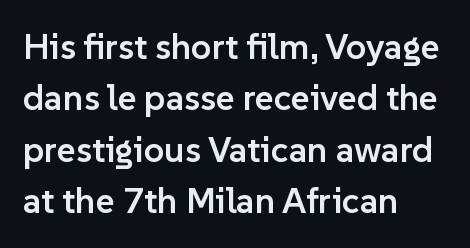
The strip under each line holds only bare page. The rendering uses natural spacing where letterforms have individual widths. Glyph-to-glyph distance matches everyday printed text. This rendering employs a face without finishing strokes, i.e., a sans-serif.
